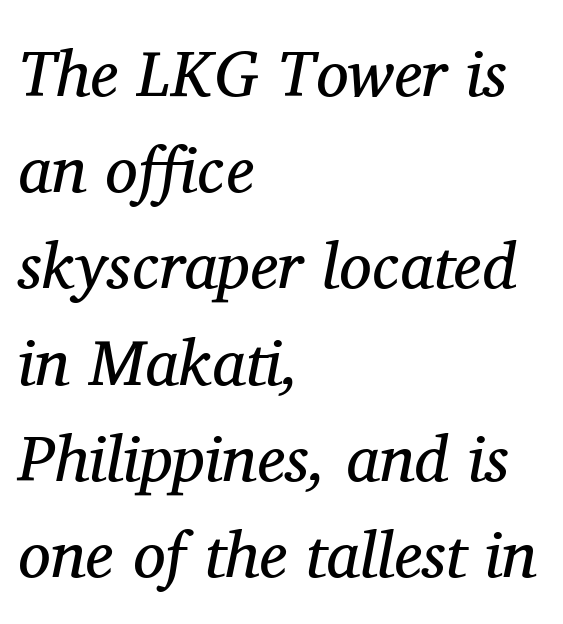
{"serif": "yes", "italic": "yes", "lean": "right", "slant_degrees": 11, "bold": "no", "weight": "regular", "width": "normal", "stroke_contrast": "medium", "x_height": "medium", "monospaced": "no", "underline": "no", "align": "left", "line_spacing": "normal", "line_spacing_ratio": 1.48, "letter_spacing": "normal", "letter_spacing_em": 0.0, "glyph_px": 65}
